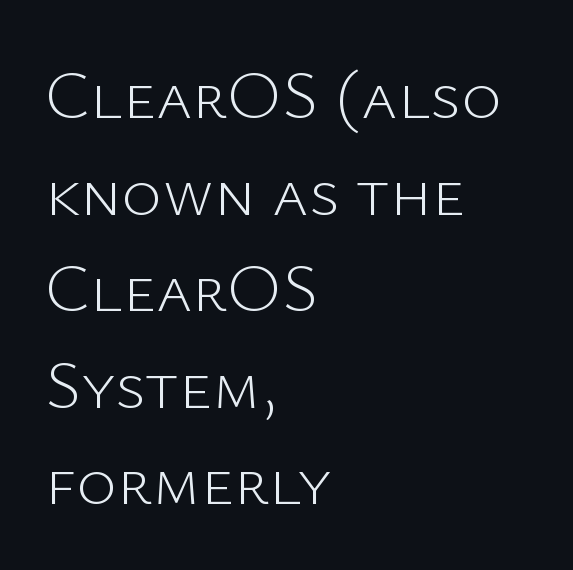
{"serif": "no", "italic": "no", "bold": "no", "weight": "light", "width": "normal", "stroke_contrast": "low", "x_height": "medium", "monospaced": "no", "underline": "no", "align": "left", "line_spacing": "normal", "line_spacing_ratio": 1.4, "letter_spacing": "normal", "letter_spacing_em": 0.0, "glyph_px": 69}
